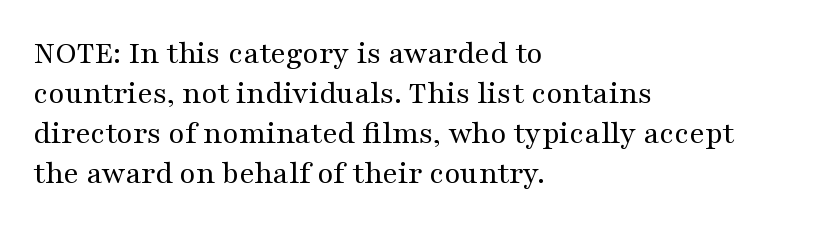
The image shows 33 px regular-weight, wide serif type, upright; set left-aligned, line spacing 1.21x, normal letter spacing, not underlined; medium stroke contrast and a medium x-height.
